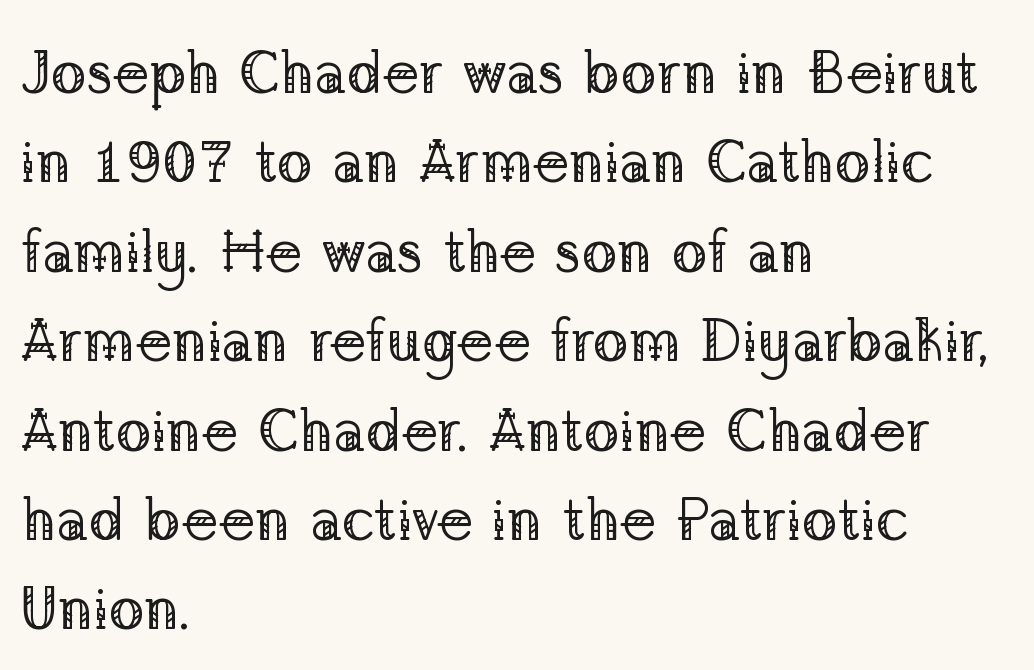
Descenders are the only things crossing below the line. Students, note that the glyphs here touch the page at normal intervals. Proportional: the letters do not fall into vertical columns. The face looks like a standard text weight, possibly lighter.
